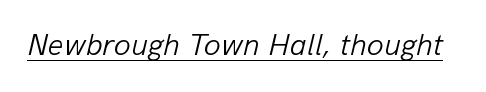
You could not count columns in this text — the font is proportionally spaced. A typographer would call this underscored text. Students, note that the glyphs here touch the page at normal intervals. Weight: not bold — regular or lighter.
